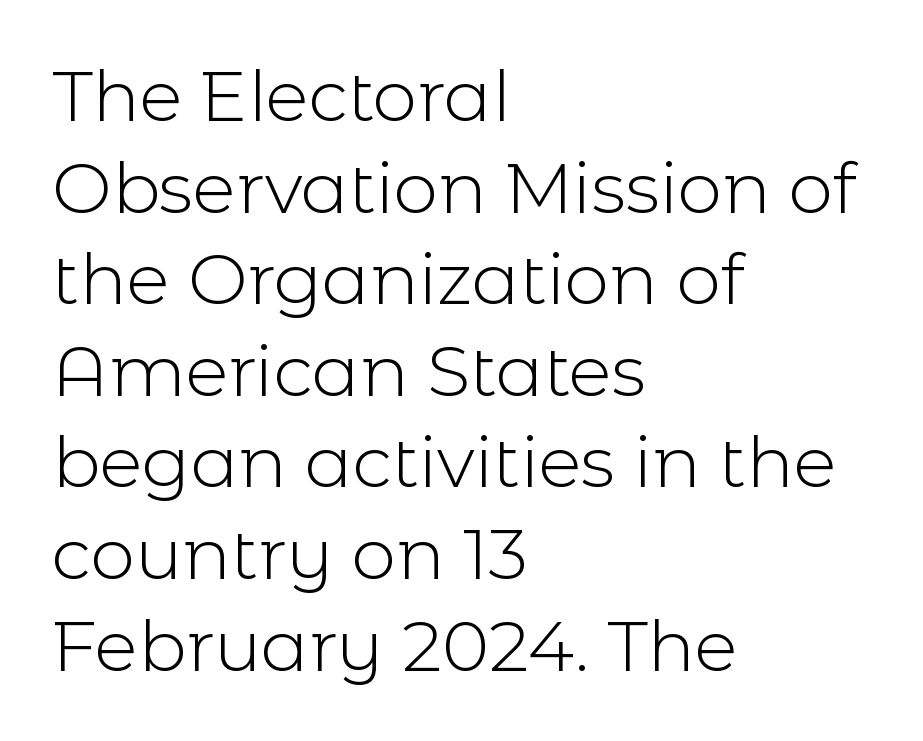
A bare baseline throughout the passage. No feet cap the strokes, marking this as sans-serif type. The letters stand upright; this is a roman face. The typesetting does not lean heavy: it is not bold. The text block is weighted toward the left margin, trailing off unevenly rightward.
